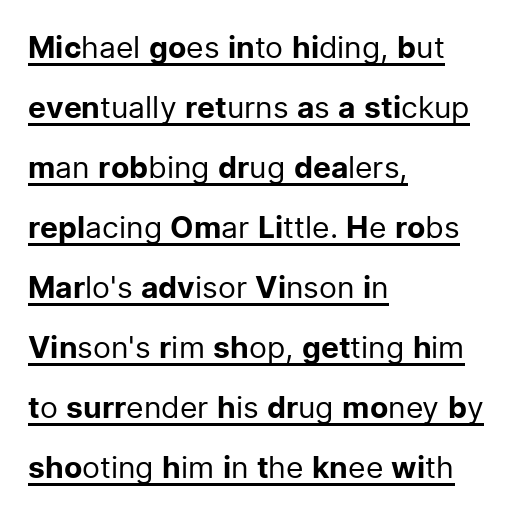
Q: Is the text bold? A: No.
Q: Is the text italic (slanted)? A: No, it is upright.
Q: Is the typeface a serif or a sans-serif typeface? A: Sans-serif.
Q: Is the text underlined? A: Yes.
Q: How is the paragraph aligned? A: Left-aligned.
Q: Is the spacing between letters normal or unusually wide? A: Normal.
Q: Is the spacing between lines tight, normal or loose? A: Loose.
Q: Width (condensed, normal, or wide)? A: Normal.
Q: Stroke contrast? A: Low.
Q: x-height? A: Medium.
Q: Monospaced? A: No.
